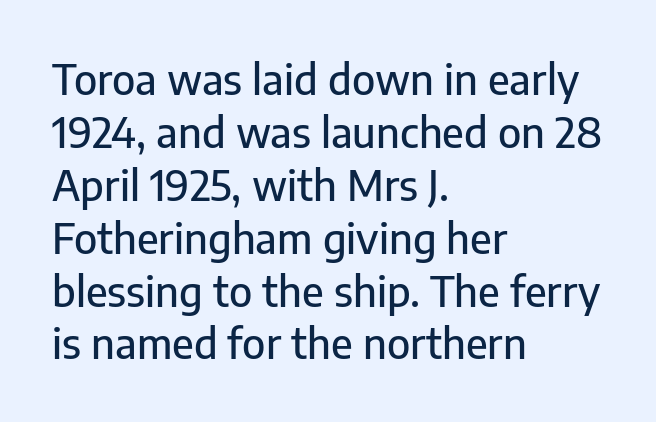
The image shows 41 px sans-serif type, upright; set left-aligned, normal line spacing (1.29x), normal letter spacing, not underlined; low stroke contrast and a medium x-height.
